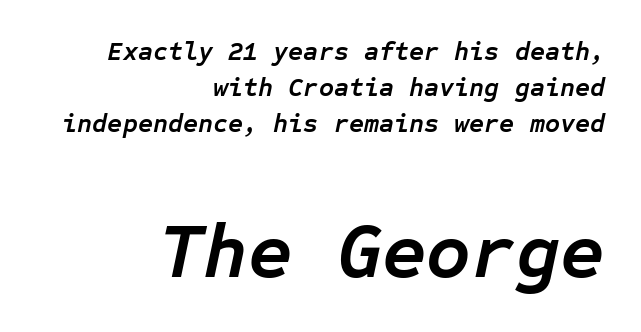
{"italic": "yes", "lean": "right", "slant_degrees": 12, "bold": "yes", "weight": "semibold", "width": "normal", "stroke_contrast": "low", "x_height": "medium", "monospaced": "yes", "underline": "no", "align": "right", "line_spacing": "normal", "line_spacing_ratio": 1.39, "letter_spacing": "normal", "letter_spacing_em": 0.0, "larger_block": "second", "size_ratio": 2.96, "glyph_px": 77}
